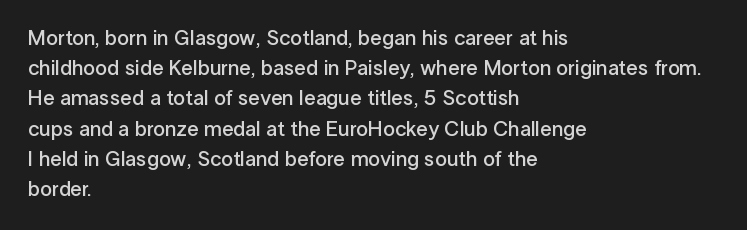
{"italic": "no", "bold": "semi", "underline": "no", "align": "left", "line_spacing": "normal", "line_spacing_ratio": 1.44, "letter_spacing": "normal", "letter_spacing_em": 0.0, "glyph_px": 21}
